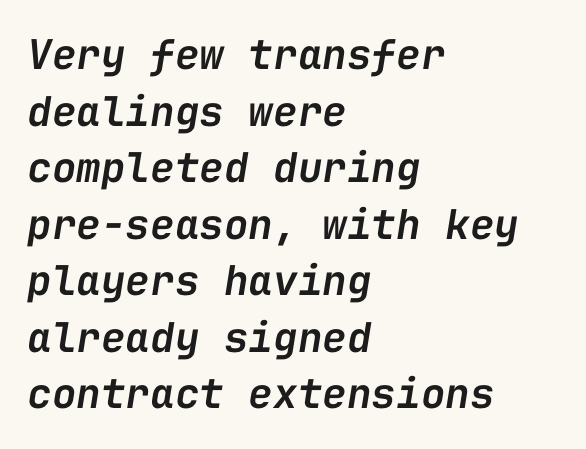
The image shows 41 px semibold type, italic (leaning right), monospaced; set left-aligned, normal line spacing (1.38x), normal letter spacing, not underlined; low stroke contrast and a medium x-height.
